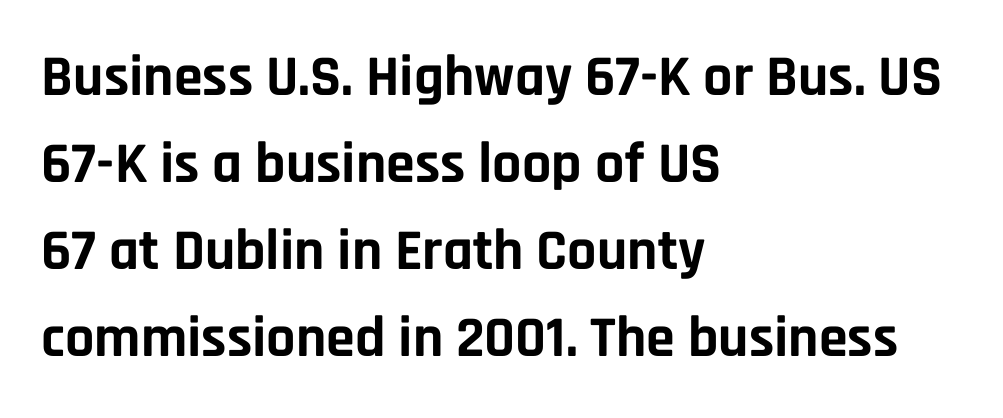
{"serif": "no", "italic": "no", "bold": "yes", "weight": "bold", "width": "normal", "stroke_contrast": "low", "x_height": "large", "monospaced": "no", "underline": "no", "align": "left", "line_spacing": "normal", "line_spacing_ratio": 1.5, "letter_spacing": "normal", "letter_spacing_em": 0.0, "glyph_px": 58}
